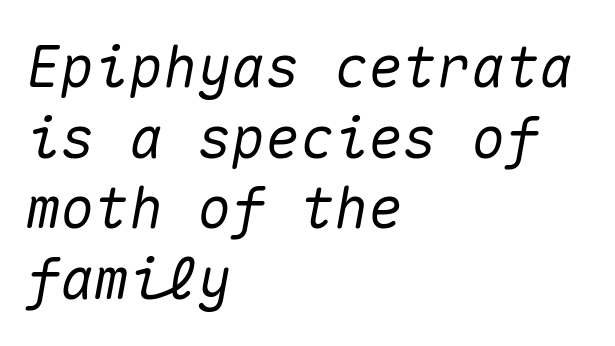
{"italic": "yes", "lean": "right", "slant_degrees": 10, "width": "normal", "stroke_contrast": "medium", "x_height": "medium", "monospaced": "yes", "underline": "no", "align": "left", "line_spacing_ratio": 1.24, "letter_spacing": "normal", "letter_spacing_em": 0.0, "glyph_px": 57}
